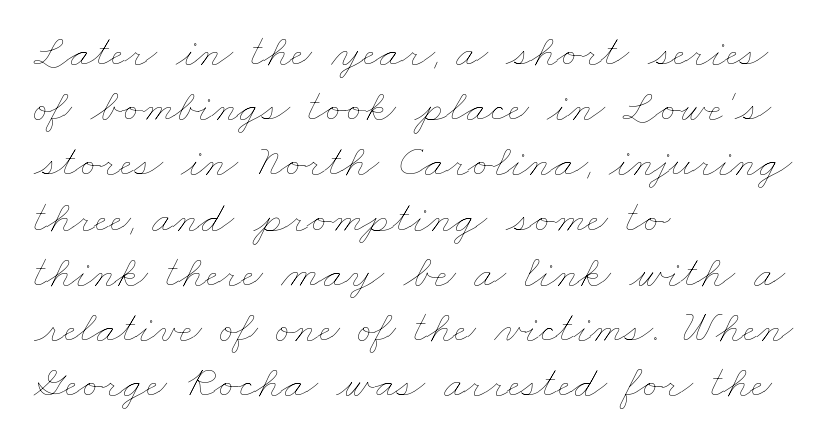
You could not count columns in this text — the font is proportionally spaced. The type is set solid horizontally, with unmodified tracking. Left-aligned paragraph, ragged on the right. The specimen omits any rule beneath the text block's lines. These glyphs show unthickened strokes, regular width or finer.
